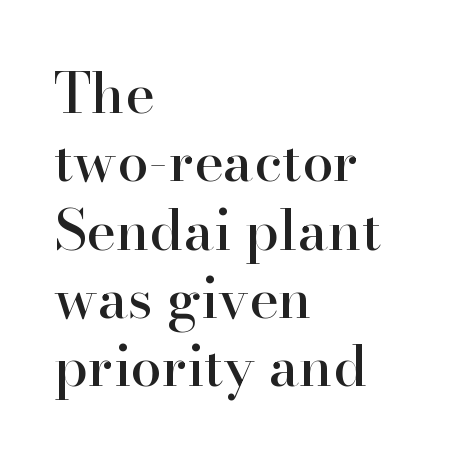
The image shows 56 px serif type, upright; set left-aligned, line spacing 1.22x, normal letter spacing, not underlined; high stroke contrast and a small x-height.
